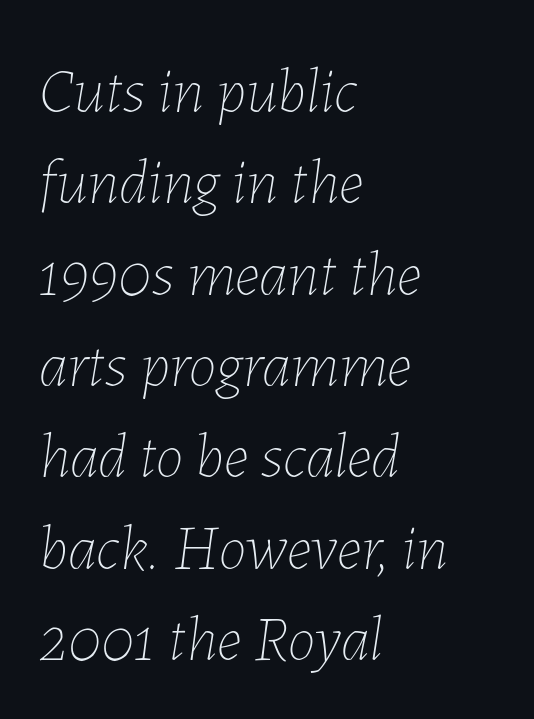
Q: Is the text bold? A: No.
Q: Is the text italic (slanted)? A: Yes, it leans right by about 7 degrees.
Q: Is the text underlined? A: No.
Q: How is the paragraph aligned? A: Left-aligned.
Q: Is the spacing between letters normal or unusually wide? A: Normal.
Q: Is the spacing between lines tight, normal or loose? A: Normal.
Q: Width (condensed, normal, or wide)? A: Normal.
Q: Stroke contrast? A: Low.
Q: x-height? A: Medium.
Q: Monospaced? A: No.
